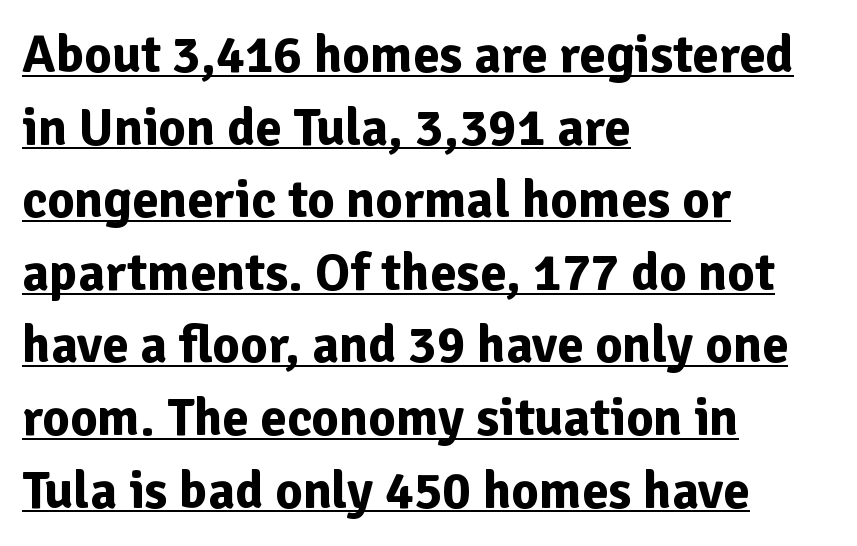
The typesetter chose a ragged-right arrangement here. Leading: standard. Typographic density is high because the face is bold. Standard letterfit; no display-style spreading of the glyphs. Proportional: the letters do not fall into vertical columns.
